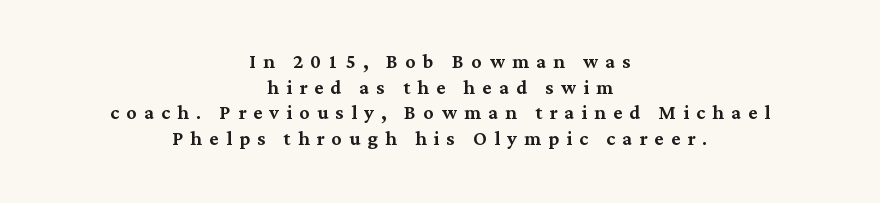
Q: Is the text italic (slanted)? A: No, it is upright.
Q: Is the text underlined? A: No.
Q: How is the paragraph aligned? A: Centered.
Q: Is the spacing between letters normal or unusually wide? A: Unusually wide.
Q: Is the spacing between lines tight, normal or loose? A: Tight.
